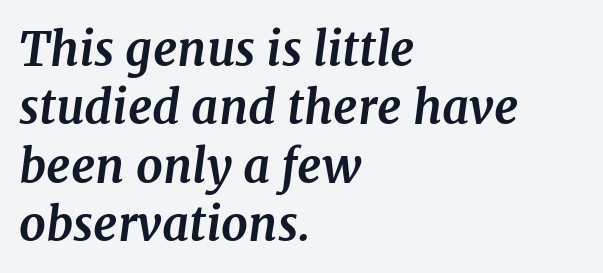
Does the type have serifs? Yes, each stem ends in a small foot. Layout note: lines flush left. You could not count columns in this text — the font is proportionally spaced. Italic? Definitely — the glyphs are oblique. The letterforms sit shoulder to shoulder at normal distance.
